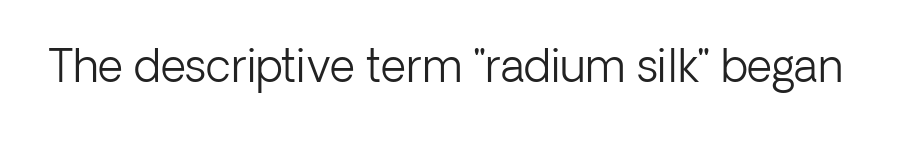
{"serif": "no", "italic": "no", "bold": "no", "weight": "light", "width": "normal", "stroke_contrast": "low", "x_height": "medium", "monospaced": "no", "underline": "no", "letter_spacing": "normal", "letter_spacing_em": 0.0, "glyph_px": 44}
